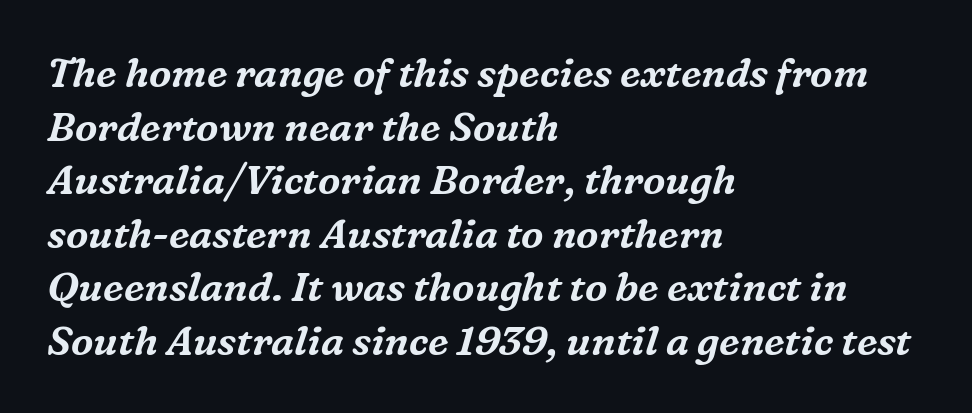
Q: Is the text italic (slanted)? A: Yes, it leans right by about 16 degrees.
Q: Is the typeface a serif or a sans-serif typeface? A: Serif.
Q: Is the text underlined? A: No.
Q: How is the paragraph aligned? A: Left-aligned.
Q: Is the spacing between letters normal or unusually wide? A: Normal.
Q: Is the spacing between lines tight, normal or loose? A: Normal.
Q: Width (condensed, normal, or wide)? A: Normal.
Q: Stroke contrast? A: Medium.
Q: x-height? A: Medium.
Q: Monospaced? A: No.
